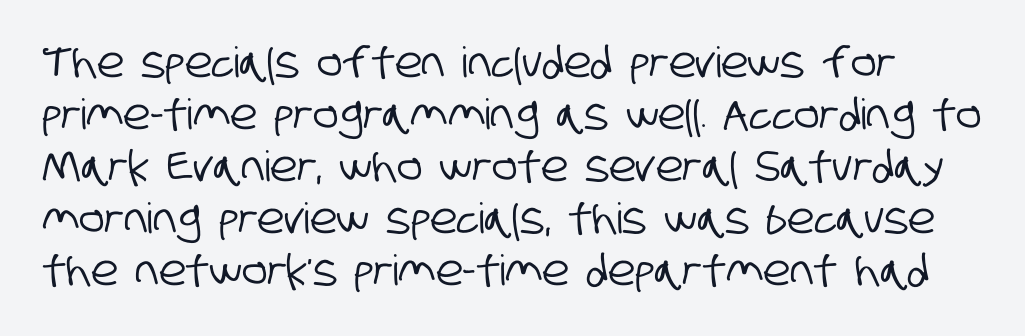
The image shows 42 px condensed sans-serif type; set line spacing 1.24x, normal letter spacing, not underlined; low stroke contrast and a large x-height.
